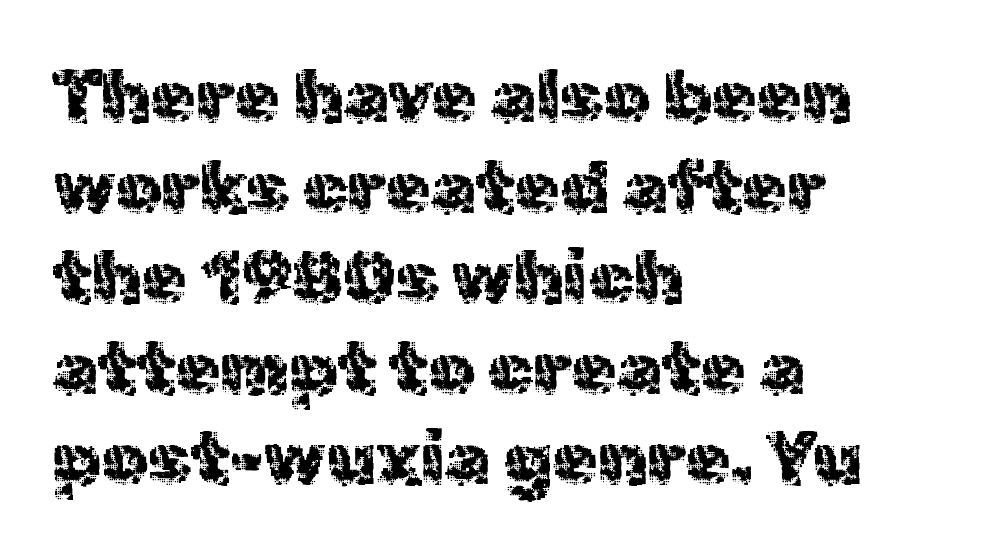
{"serif": "no", "italic": "no", "bold": "no", "weight": "regular", "width": "normal", "x_height": "medium", "monospaced": "no", "underline": "no", "align": "left", "line_spacing_ratio": 1.24, "letter_spacing": "normal", "letter_spacing_em": 0.0, "glyph_px": 73}
